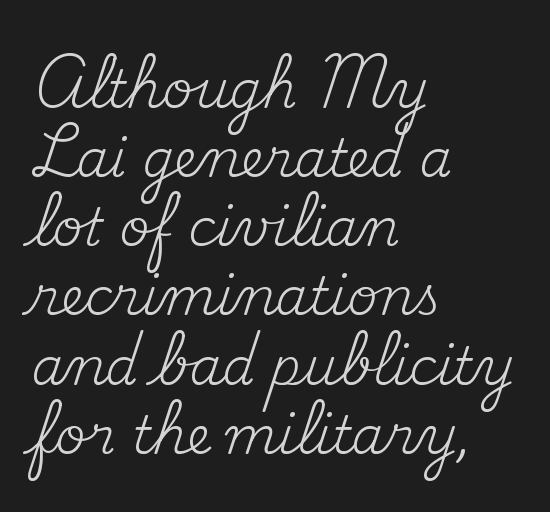
The image shows 52 px regular-weight serif type; set left-aligned, normal line spacing (1.33x), normal letter spacing, not underlined; medium stroke contrast and a small x-height.
